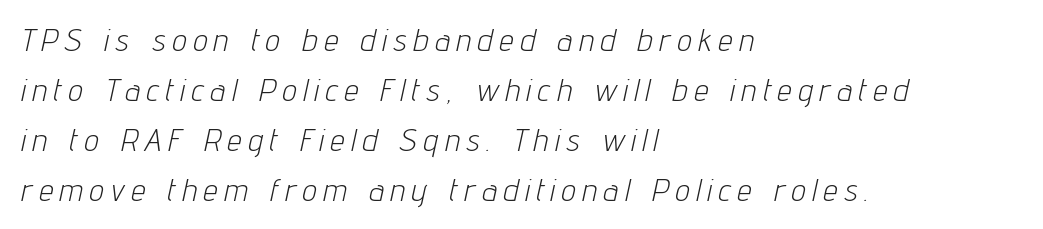
The image shows 32 px light, condensed type, italic (leaning right); set left-aligned, normal line spacing (1.56x), unusually wide letter spacing (+0.22 em), not underlined; low stroke contrast and a medium x-height.
